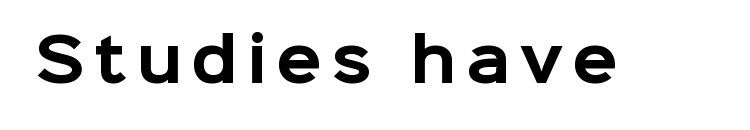
Q: Is the text bold? A: Yes.
Q: Is the text italic (slanted)? A: No, it is upright.
Q: Is the typeface a serif or a sans-serif typeface? A: Sans-serif.
Q: Is the text underlined? A: No.
Q: Width (condensed, normal, or wide)? A: Normal.
Q: Stroke contrast? A: Low.
Q: x-height? A: Medium.
Q: Monospaced? A: No.
